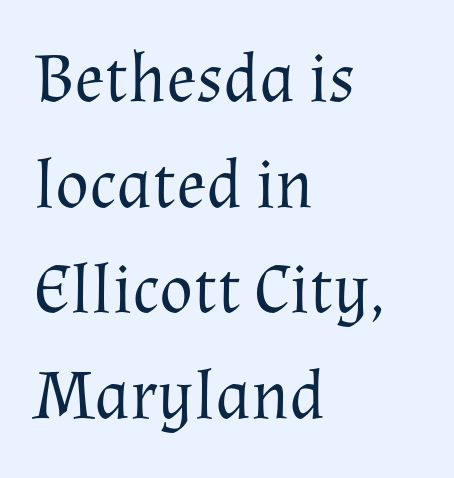
Q: Is the text bold? A: No.
Q: Is the text italic (slanted)? A: No, it is upright.
Q: Is the typeface a serif or a sans-serif typeface? A: Serif.
Q: Is the text underlined? A: No.
Q: How is the paragraph aligned? A: Left-aligned.
Q: Is the spacing between letters normal or unusually wide? A: Normal.
Q: Is the spacing between lines tight, normal or loose? A: Normal.
Q: Width (condensed, normal, or wide)? A: Normal.
Q: Stroke contrast? A: Medium.
Q: x-height? A: Medium.
Q: Monospaced? A: No.
